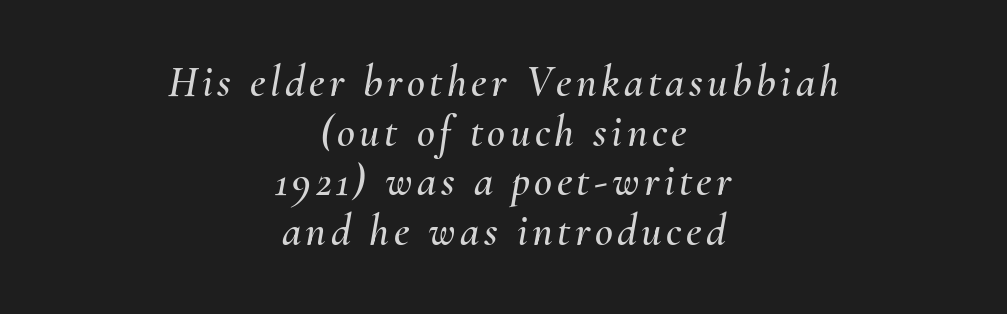
Q: Is the text italic (slanted)? A: Yes, it leans right by about 10 degrees.
Q: Is the text underlined? A: No.
Q: How is the paragraph aligned? A: Centered.
Q: Is the spacing between lines tight, normal or loose? A: Tight.
Q: Width (condensed, normal, or wide)? A: Normal.
Q: Stroke contrast? A: Medium.
Q: x-height? A: Small.
Q: Monospaced? A: No.
